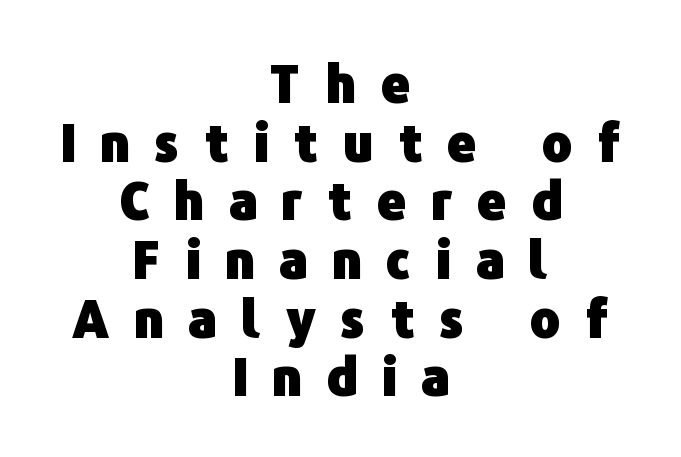
{"serif": "no", "italic": "no", "bold": "yes", "weight": "heavy", "width": "normal", "stroke_contrast": "low", "x_height": "medium", "monospaced": "no", "underline": "no", "align": "center", "line_spacing": "tight", "line_spacing_ratio": 1.15, "letter_spacing": "wide", "letter_spacing_em": 0.48, "glyph_px": 51}
